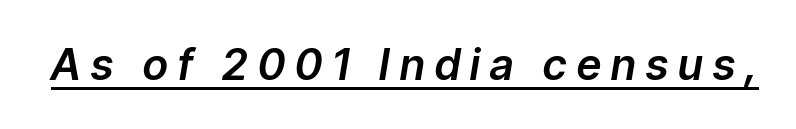
{"italic": "yes", "lean": "right", "slant_degrees": 9, "width": "normal", "stroke_contrast": "low", "x_height": "medium", "monospaced": "no", "underline": "yes", "letter_spacing": "wide", "letter_spacing_em": 0.24, "glyph_px": 43}
